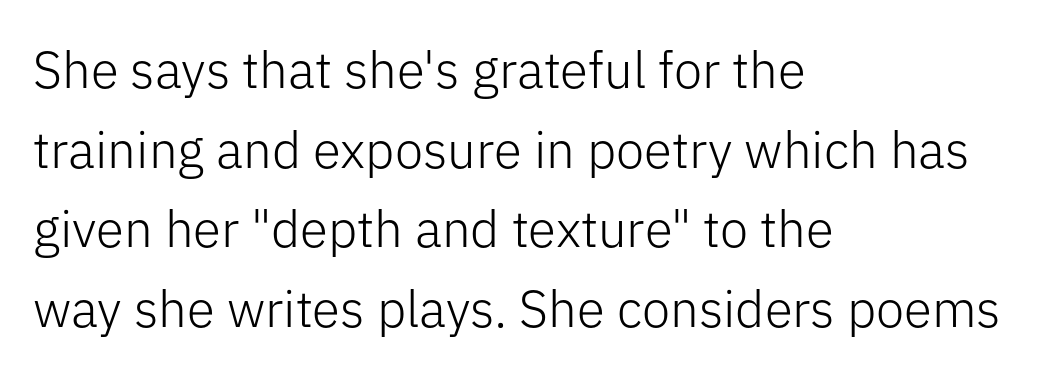
Q: Is the text bold? A: No.
Q: Is the text italic (slanted)? A: No, it is upright.
Q: Is the typeface a serif or a sans-serif typeface? A: Sans-serif.
Q: Is the text underlined? A: No.
Q: How is the paragraph aligned? A: Left-aligned.
Q: Is the spacing between letters normal or unusually wide? A: Normal.
Q: Is the spacing between lines tight, normal or loose? A: Normal.
Q: Width (condensed, normal, or wide)? A: Normal.
Q: Stroke contrast? A: Low.
Q: x-height? A: Medium.
Q: Monospaced? A: No.
